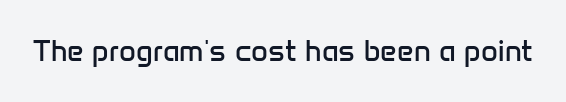
{"serif": "no", "italic": "no", "bold": "no", "weight": "regular", "width": "normal", "stroke_contrast": "low", "x_height": "medium", "monospaced": "no", "underline": "no", "letter_spacing": "normal", "letter_spacing_em": 0.0, "glyph_px": 29}
